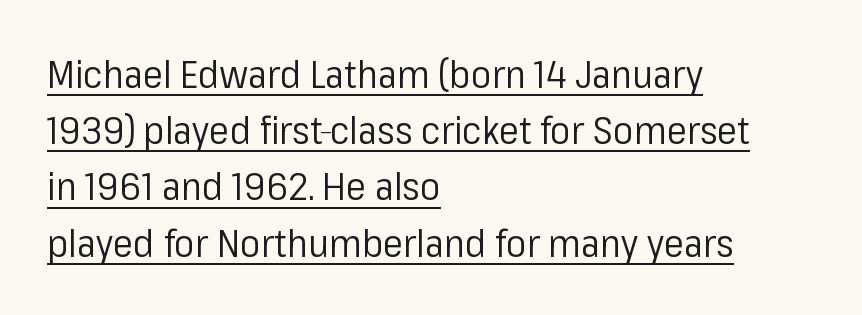
These lines sit exactly where default settings would place them. The letterforms sit shoulder to shoulder at normal distance. Each letter keeps its own natural width here, so spacing adapts to shape. Ink coverage per letter is moderate at most.
